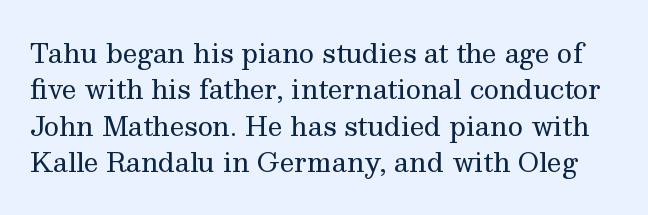
The image shows 26 px text type, upright; set normal line spacing (1.4x), normal letter spacing, not underlined.
